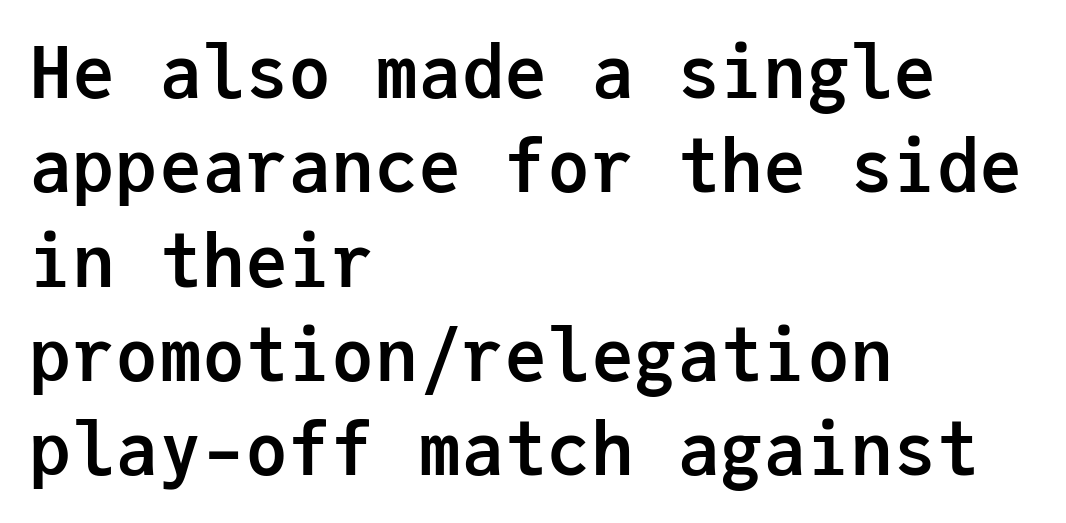
The image shows 72 px semibold sans-serif type, upright, monospaced; set left-aligned, normal line spacing (1.31x), normal letter spacing, not underlined; low stroke contrast and a medium x-height.
